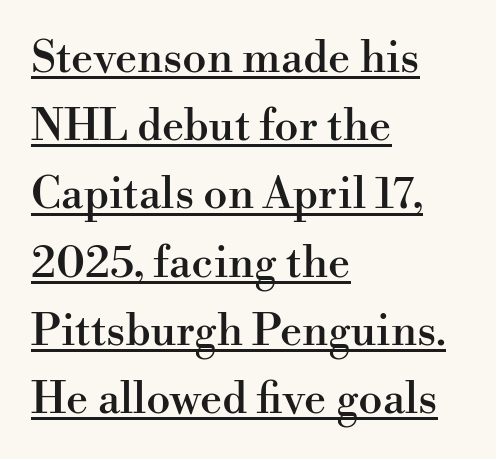
The image shows 44 px serif type, upright; set left-aligned, normal line spacing (1.55x), normal letter spacing, underlined; high stroke contrast and a small x-height.
